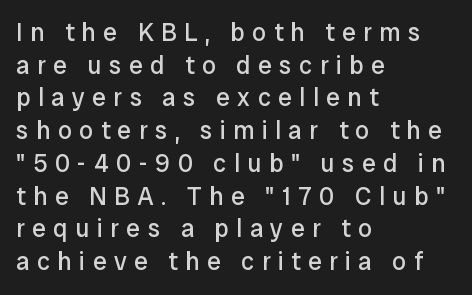
{"italic": "no", "bold": "no", "underline": "no", "align": "left", "line_spacing": "normal", "line_spacing_ratio": 1.31, "letter_spacing": "wide", "letter_spacing_em": 0.3, "glyph_px": 25}
